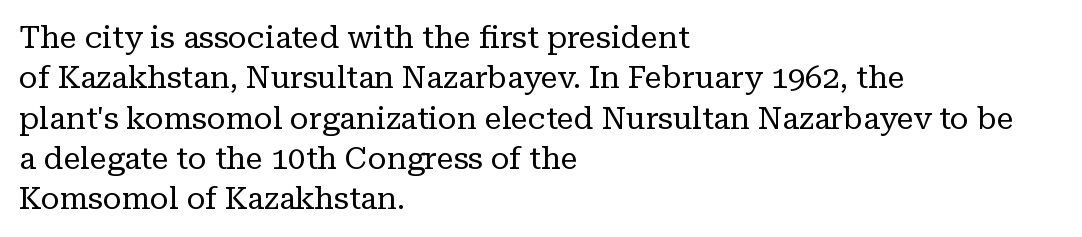
{"serif": "yes", "italic": "no", "bold": "no", "weight": "regular", "width": "normal", "stroke_contrast": "low", "x_height": "medium", "monospaced": "no", "underline": "no", "align": "left", "line_spacing": "normal", "line_spacing_ratio": 1.3, "letter_spacing": "normal", "letter_spacing_em": 0.0, "glyph_px": 31}
